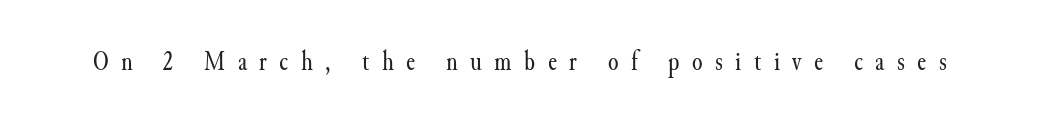
{"italic": "no", "bold": "no", "underline": "no", "letter_spacing": "wide", "letter_spacing_em": 0.46, "glyph_px": 27}
